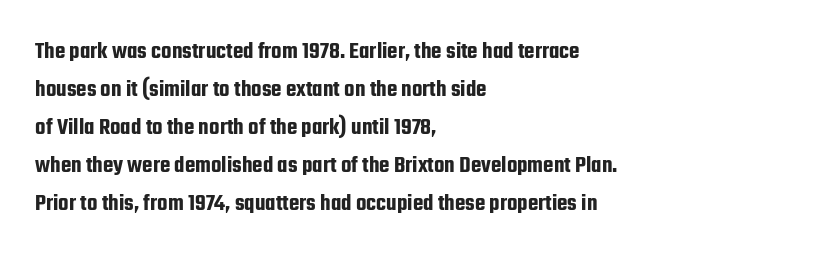
{"italic": "no", "underline": "no", "align": "left", "line_spacing": "normal", "line_spacing_ratio": 1.58, "letter_spacing": "normal", "letter_spacing_em": 0.0, "glyph_px": 24}
